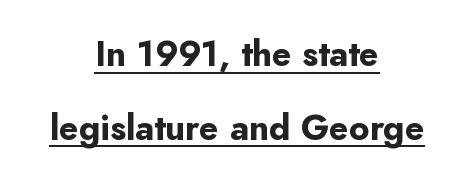
{"serif": "no", "italic": "no", "bold": "yes", "weight": "bold", "width": "normal", "stroke_contrast": "low", "x_height": "small", "monospaced": "no", "underline": "yes", "align": "center", "line_spacing": "loose", "line_spacing_ratio": 2.11, "letter_spacing": "normal", "letter_spacing_em": 0.0, "glyph_px": 35}
